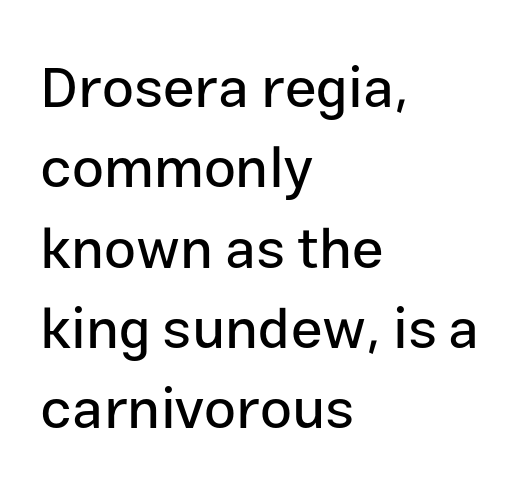
Q: Is the text italic (slanted)? A: No, it is upright.
Q: Is the typeface a serif or a sans-serif typeface? A: Sans-serif.
Q: Is the text underlined? A: No.
Q: How is the paragraph aligned? A: Left-aligned.
Q: Is the spacing between letters normal or unusually wide? A: Normal.
Q: Is the spacing between lines tight, normal or loose? A: Normal.
Q: Width (condensed, normal, or wide)? A: Normal.
Q: Stroke contrast? A: Low.
Q: x-height? A: Medium.
Q: Monospaced? A: No.
